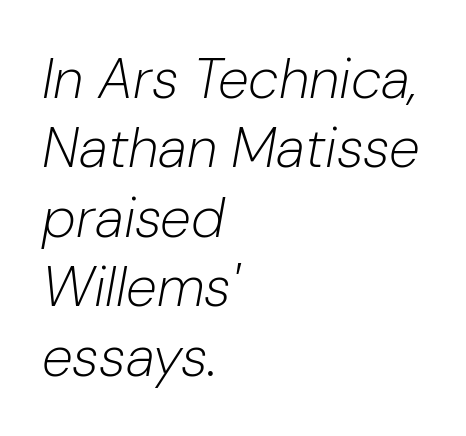
Q: Is the text bold? A: No.
Q: Is the text italic (slanted)? A: Yes, it leans right by about 10 degrees.
Q: Is the text underlined? A: No.
Q: How is the paragraph aligned? A: Left-aligned.
Q: Is the spacing between letters normal or unusually wide? A: Normal.
Q: Width (condensed, normal, or wide)? A: Normal.
Q: Stroke contrast? A: Low.
Q: x-height? A: Medium.
Q: Monospaced? A: No.
